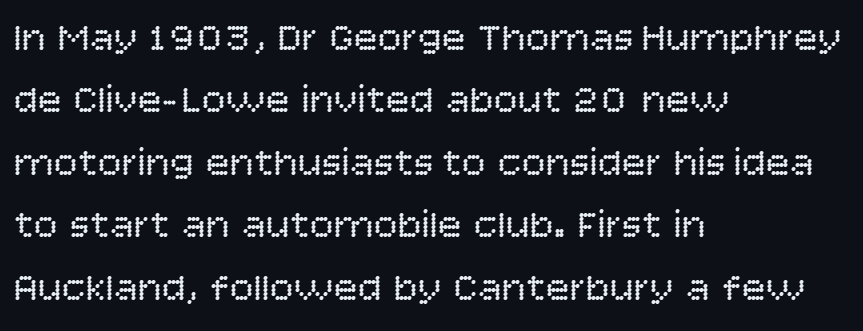
{"serif": "no", "italic": "no", "bold": "no", "weight": "regular", "width": "normal", "stroke_contrast": "low", "x_height": "large", "monospaced": "no", "underline": "no", "align": "left", "line_spacing": "normal", "line_spacing_ratio": 1.56, "letter_spacing": "normal", "letter_spacing_em": 0.0, "glyph_px": 40}
